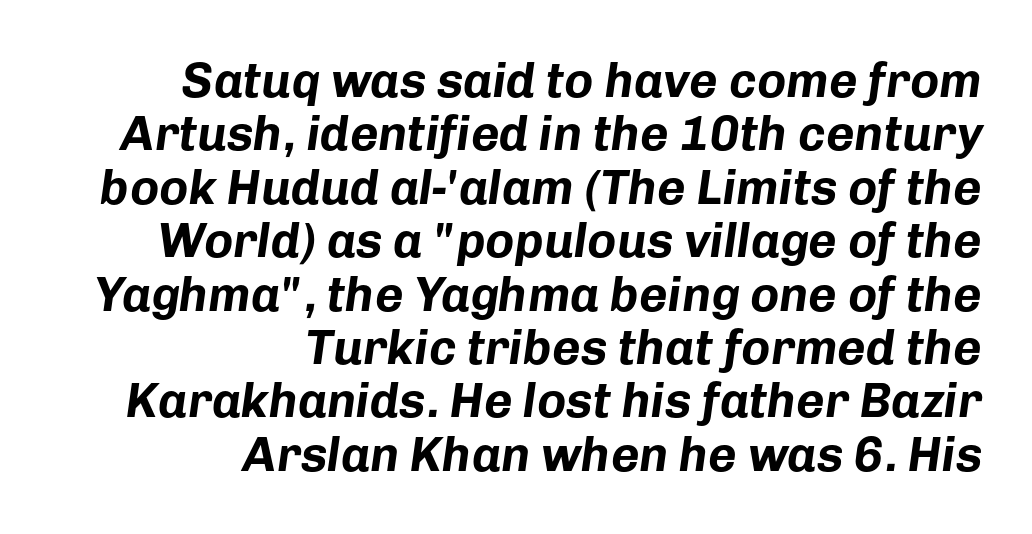
{"italic": "yes", "lean": "right", "slant_degrees": 8, "bold": "yes", "weight": "bold", "width": "normal", "stroke_contrast": "low", "x_height": "medium", "monospaced": "no", "underline": "no", "align": "right", "line_spacing": "tight", "line_spacing_ratio": 1.09, "letter_spacing": "normal", "letter_spacing_em": 0.0, "glyph_px": 49}
